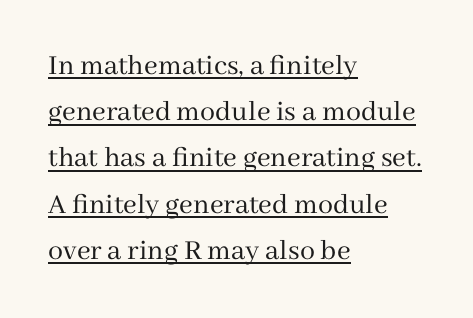
Q: Is the text bold? A: No.
Q: Is the text italic (slanted)? A: No, it is upright.
Q: Is the typeface a serif or a sans-serif typeface? A: Serif.
Q: Is the text underlined? A: Yes.
Q: How is the paragraph aligned? A: Left-aligned.
Q: Is the spacing between letters normal or unusually wide? A: Normal.
Q: Is the spacing between lines tight, normal or loose? A: Normal.
Q: Width (condensed, normal, or wide)? A: Normal.
Q: Stroke contrast? A: Medium.
Q: x-height? A: Medium.
Q: Monospaced? A: No.
